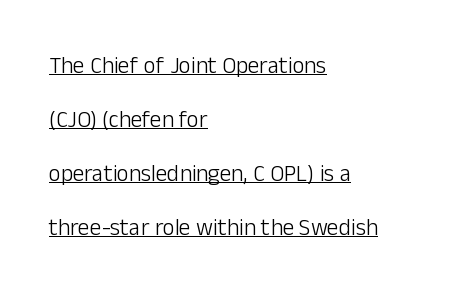
Q: Is the text bold? A: No.
Q: Is the text italic (slanted)? A: No, it is upright.
Q: Is the text underlined? A: Yes.
Q: How is the paragraph aligned? A: Left-aligned.
Q: Is the spacing between letters normal or unusually wide? A: Normal.
Q: Is the spacing between lines tight, normal or loose? A: Loose.
